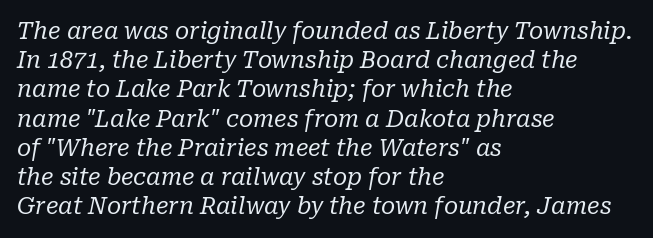
The image shows 23 px text type, italic (leaning right); set left-aligned, normal line spacing (1.27x), normal letter spacing, not underlined.
